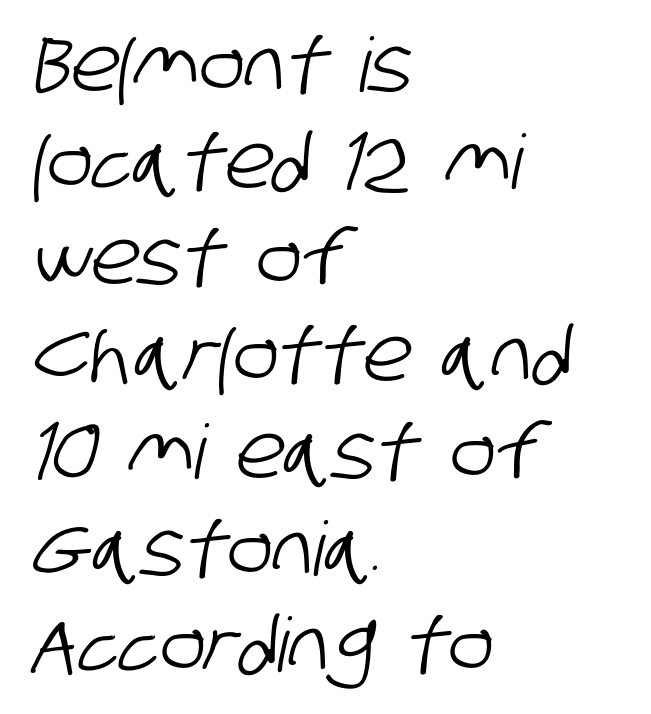
Each new line begins a customary step beneath the previous one. The strip under each line holds only bare page. You could not count columns in this text — the font is proportionally spaced. The letters carry no serifs — their stems end cleanly without finishing strokes. What stands out about the letter spacing? Nothing — it is the standard amount.
